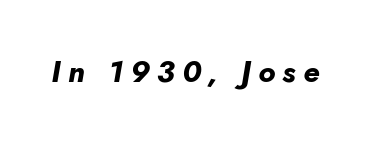
{"italic": "yes", "lean": "right", "slant_degrees": 10, "bold": "yes", "weight": "bold", "width": "normal", "stroke_contrast": "low", "x_height": "small", "monospaced": "no", "underline": "no", "letter_spacing": "wide", "letter_spacing_em": 0.24, "glyph_px": 30}
